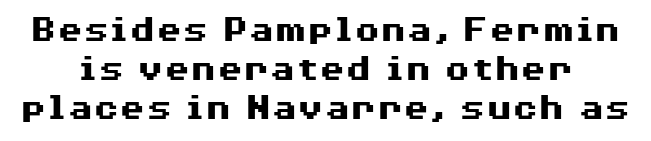
{"serif": "no", "italic": "no", "bold": "yes", "weight": "heavy", "width": "wide", "stroke_contrast": "medium", "x_height": "medium", "monospaced": "no", "underline": "no", "align": "center", "line_spacing": "tight", "line_spacing_ratio": 1.03, "letter_spacing": "normal", "letter_spacing_em": 0.0, "glyph_px": 38}
